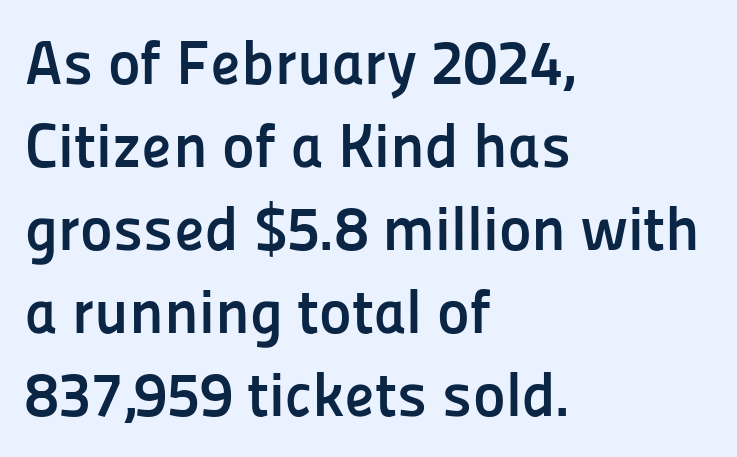
Q: Is the text bold? A: Yes.
Q: Is the text italic (slanted)? A: No, it is upright.
Q: Is the typeface a serif or a sans-serif typeface? A: Sans-serif.
Q: Is the text underlined? A: No.
Q: How is the paragraph aligned? A: Left-aligned.
Q: Is the spacing between letters normal or unusually wide? A: Normal.
Q: Is the spacing between lines tight, normal or loose? A: Normal.
Q: Width (condensed, normal, or wide)? A: Normal.
Q: Stroke contrast? A: Low.
Q: x-height? A: Medium.
Q: Monospaced? A: No.
